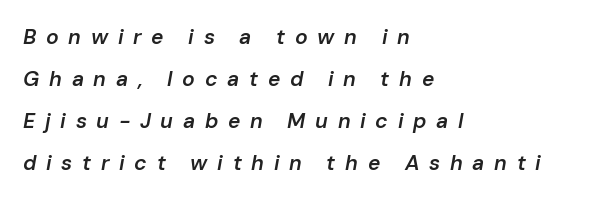
The image shows 21 px text type, italic (leaning right); set left-aligned, loose line spacing (2.0x), unusually wide letter spacing (+0.46 em), not underlined.
